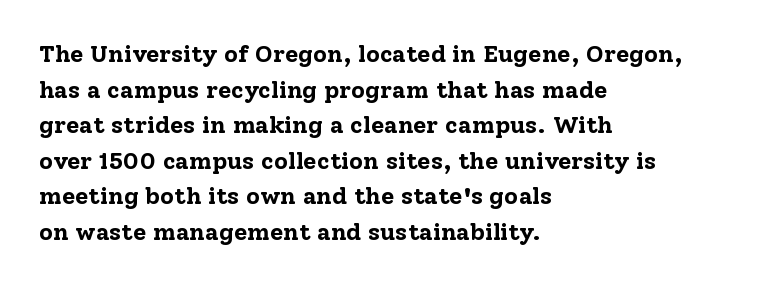
{"italic": "no", "bold": "yes", "underline": "no", "align": "left", "line_spacing": "normal", "line_spacing_ratio": 1.48, "letter_spacing": "normal", "letter_spacing_em": 0.0, "glyph_px": 24}
